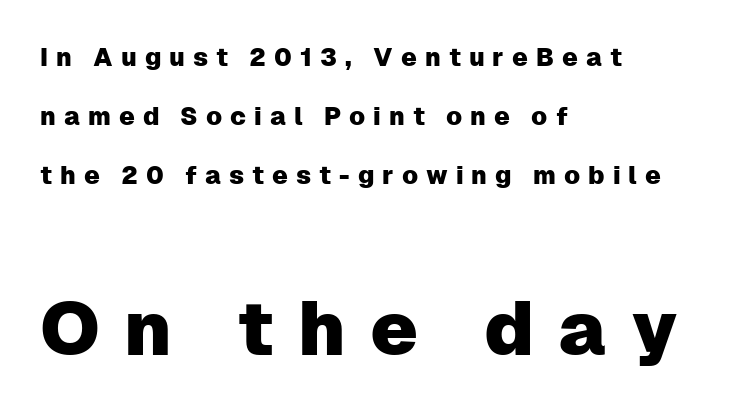
The image shows 76 px sans-serif type, upright; set left-aligned, loose line spacing (2.36x), unusually wide letter spacing (+0.32 em), not underlined; the second (bottom) block is 3.04x larger; low stroke contrast and a medium x-height.
